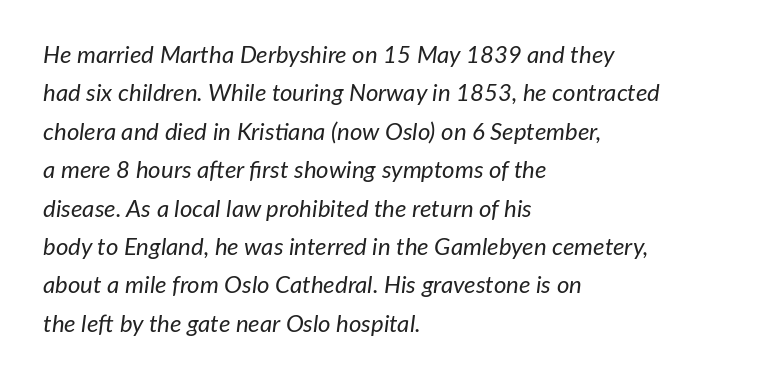
Each stroke keeps to a modest, everyday thickness or less. Tall strokes in this sample are angled rather than plumb. Honestly, there is no underline to notice here at all. Regular leading. This sample uses plain, unmodified letter spacing.
